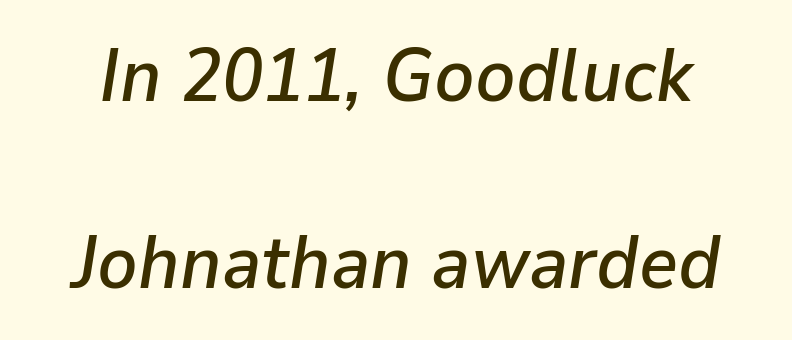
Q: Is the text italic (slanted)? A: Yes, it leans right by about 9 degrees.
Q: Is the text underlined? A: No.
Q: Is the spacing between letters normal or unusually wide? A: Normal.
Q: Is the spacing between lines tight, normal or loose? A: Loose.
Q: Width (condensed, normal, or wide)? A: Normal.
Q: Stroke contrast? A: Low.
Q: x-height? A: Medium.
Q: Monospaced? A: No.
